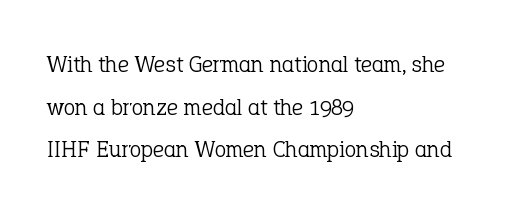
{"italic": "no", "bold": "no", "underline": "no", "align": "left", "line_spacing_ratio": 1.78, "letter_spacing": "normal", "letter_spacing_em": 0.0, "glyph_px": 24}
